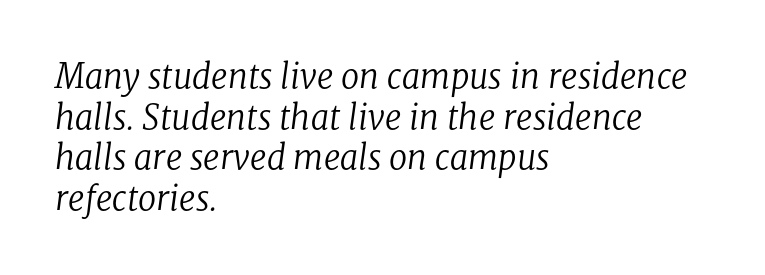
Q: Is the text bold? A: No.
Q: Is the text italic (slanted)? A: Yes, it leans right by about 8 degrees.
Q: Is the typeface a serif or a sans-serif typeface? A: Serif.
Q: Is the text underlined? A: No.
Q: How is the paragraph aligned? A: Left-aligned.
Q: Is the spacing between letters normal or unusually wide? A: Normal.
Q: Width (condensed, normal, or wide)? A: Normal.
Q: Stroke contrast? A: Low.
Q: x-height? A: Medium.
Q: Monospaced? A: No.
